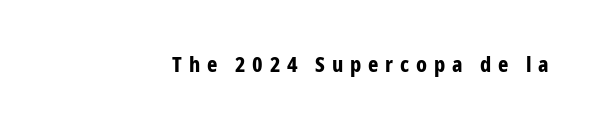
The image shows 22 px bold type, upright; set right-aligned, unusually wide letter spacing (+0.31 em), not underlined.
